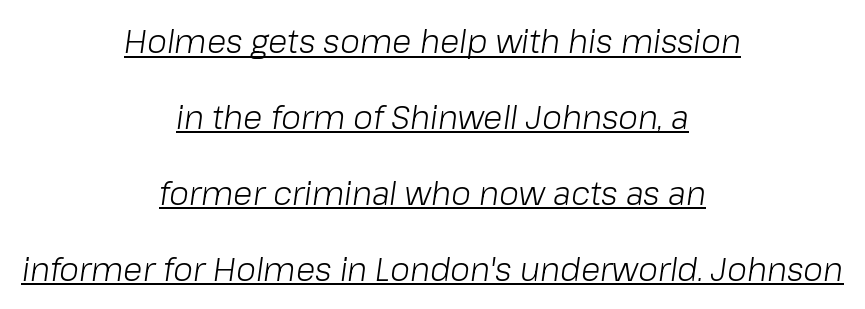
{"italic": "yes", "lean": "right", "slant_degrees": 8, "bold": "no", "weight": "light", "width": "normal", "stroke_contrast": "low", "x_height": "medium", "monospaced": "no", "underline": "yes", "align": "center", "line_spacing": "loose", "line_spacing_ratio": 2.37, "letter_spacing": "normal", "letter_spacing_em": 0.0, "glyph_px": 32}
